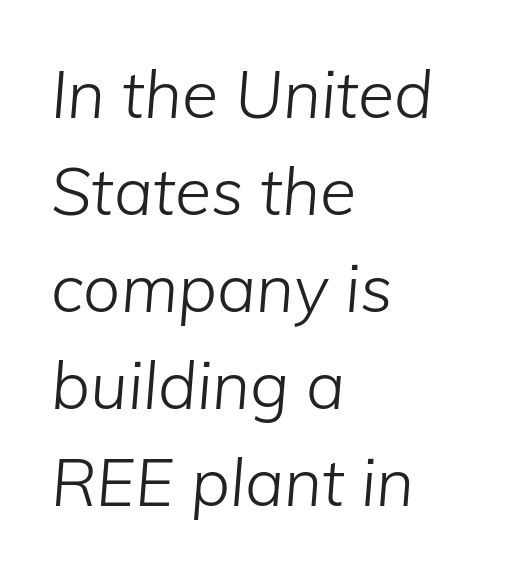
{"italic": "yes", "lean": "right", "slant_degrees": 5, "bold": "no", "weight": "light", "width": "normal", "stroke_contrast": "low", "x_height": "medium", "monospaced": "no", "underline": "no", "align": "left", "line_spacing": "normal", "line_spacing_ratio": 1.47, "letter_spacing": "normal", "letter_spacing_em": 0.0, "glyph_px": 66}
